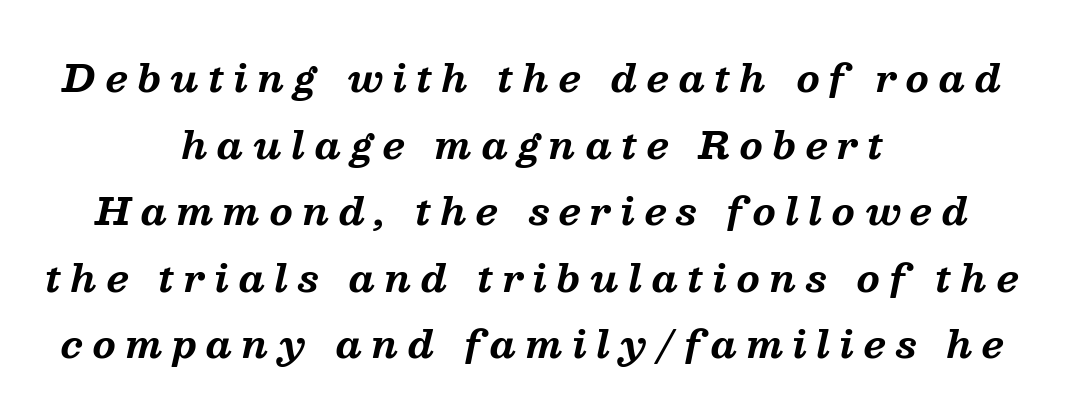
Q: Is the text bold? A: Yes.
Q: Is the text italic (slanted)? A: Yes, it leans right by about 13 degrees.
Q: Is the typeface a serif or a sans-serif typeface? A: Serif.
Q: Is the text underlined? A: No.
Q: How is the paragraph aligned? A: Centered.
Q: Is the spacing between letters normal or unusually wide? A: Unusually wide.
Q: Width (condensed, normal, or wide)? A: Normal.
Q: Stroke contrast? A: Medium.
Q: x-height? A: Medium.
Q: Monospaced? A: No.
